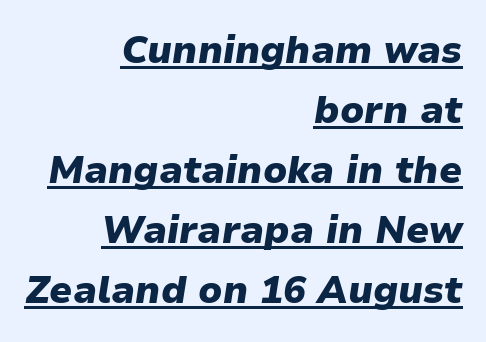
Q: Is the text bold? A: Yes.
Q: Is the text italic (slanted)? A: Yes, it leans right by about 9 degrees.
Q: Is the text underlined? A: Yes.
Q: How is the paragraph aligned? A: Right-aligned.
Q: Is the spacing between letters normal or unusually wide? A: Normal.
Q: Is the spacing between lines tight, normal or loose? A: Normal.
Q: Width (condensed, normal, or wide)? A: Normal.
Q: Stroke contrast? A: Low.
Q: x-height? A: Medium.
Q: Monospaced? A: No.
